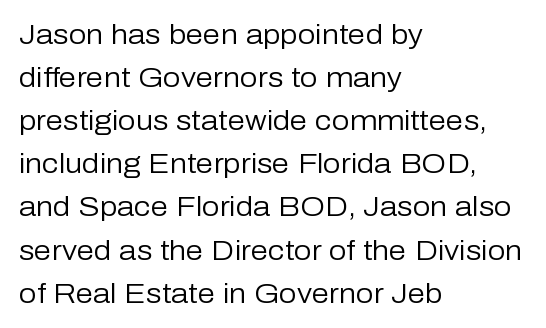
{"serif": "no", "italic": "no", "bold": "no", "weight": "regular", "width": "normal", "stroke_contrast": "low", "x_height": "medium", "monospaced": "no", "underline": "no", "align": "left", "line_spacing": "normal", "line_spacing_ratio": 1.54, "letter_spacing": "normal", "letter_spacing_em": 0.0, "glyph_px": 28}
